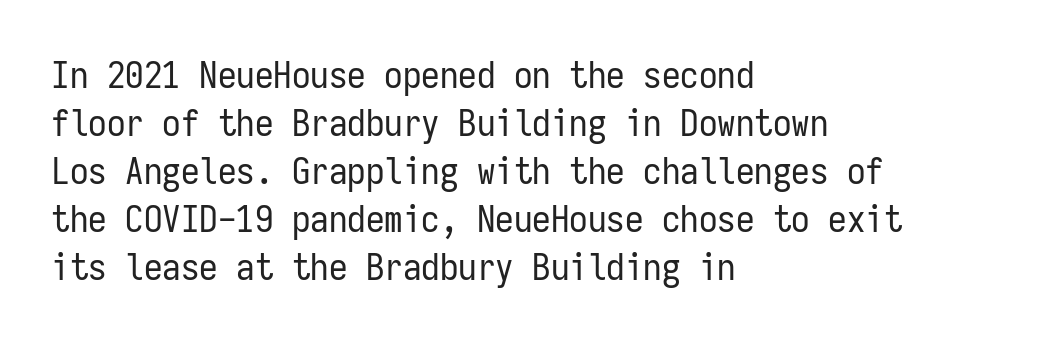
The image shows 37 px regular-weight, condensed sans-serif type, upright, monospaced; set left-aligned, normal line spacing (1.3x), normal letter spacing, not underlined; low stroke contrast and a medium x-height.
